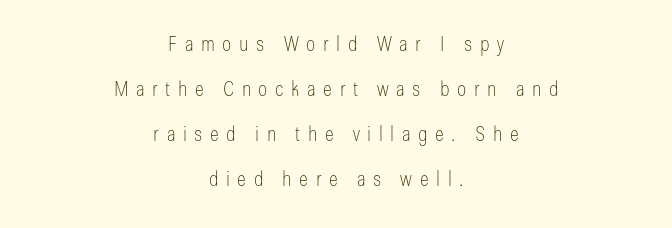
Q: Is the text bold? A: No.
Q: Is the text italic (slanted)? A: No, it is upright.
Q: Is the text underlined? A: No.
Q: How is the paragraph aligned? A: Centered.
Q: Is the spacing between letters normal or unusually wide? A: Unusually wide.
Q: Is the spacing between lines tight, normal or loose? A: Loose.
